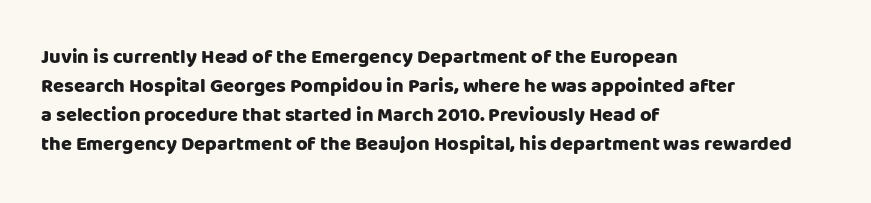
Style check: upright. The block of text has a typical density, with ordinary space between rows. The words here are not underlined. The paragraph shown leans on its left margin. The gaps between neighbouring characters are ordinary and unremarkable.
